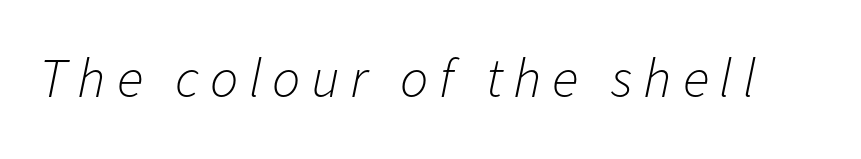
Q: Is the text bold? A: No.
Q: Is the text italic (slanted)? A: Yes, it leans right by about 11 degrees.
Q: Is the text underlined? A: No.
Q: Width (condensed, normal, or wide)? A: Normal.
Q: Stroke contrast? A: Low.
Q: x-height? A: Medium.
Q: Monospaced? A: No.
